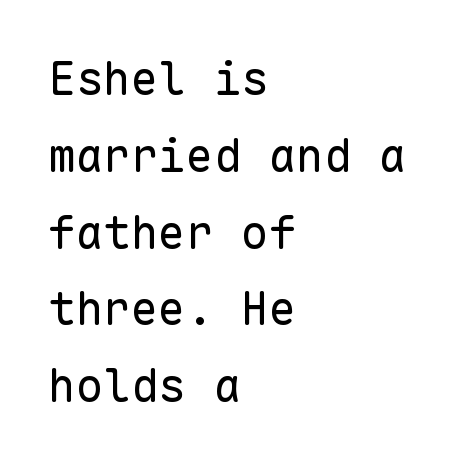
{"serif": "no", "italic": "no", "bold": "no", "weight": "regular", "width": "normal", "stroke_contrast": "low", "x_height": "medium", "monospaced": "yes", "underline": "no", "align": "left", "line_spacing": "normal", "line_spacing_ratio": 1.67, "letter_spacing": "normal", "letter_spacing_em": 0.0, "glyph_px": 46}
